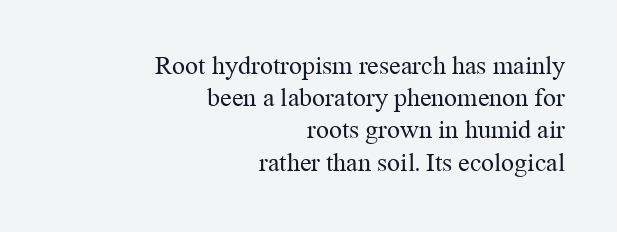
Q: Is the text bold? A: No.
Q: Is the text italic (slanted)? A: No, it is upright.
Q: Is the text underlined? A: No.
Q: How is the paragraph aligned? A: Right-aligned.
Q: Is the spacing between letters normal or unusually wide? A: Normal.
